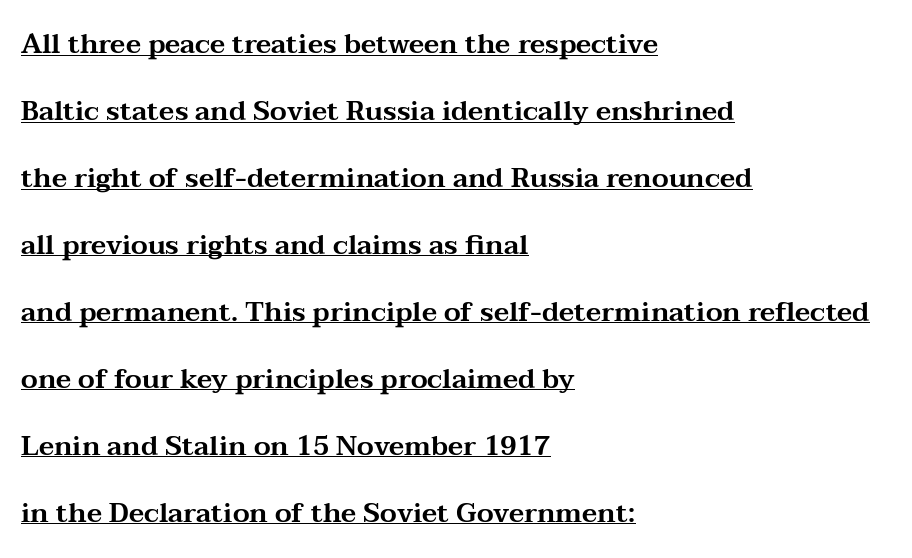
{"italic": "no", "underline": "yes", "align": "left", "line_spacing": "loose", "line_spacing_ratio": 2.48, "letter_spacing": "normal", "letter_spacing_em": 0.0, "glyph_px": 27}
